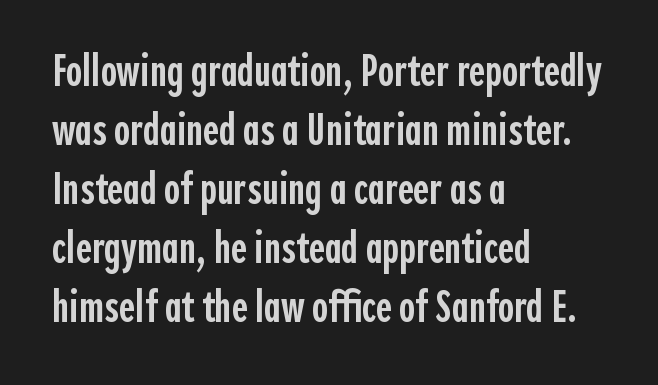
Q: Is the text bold? A: Semi-bold.
Q: Is the text italic (slanted)? A: No, it is upright.
Q: Is the typeface a serif or a sans-serif typeface? A: Sans-serif.
Q: Is the text underlined? A: No.
Q: How is the paragraph aligned? A: Left-aligned.
Q: Is the spacing between letters normal or unusually wide? A: Normal.
Q: Is the spacing between lines tight, normal or loose? A: Normal.
Q: Width (condensed, normal, or wide)? A: Condensed.
Q: x-height? A: Medium.
Q: Monospaced? A: No.
